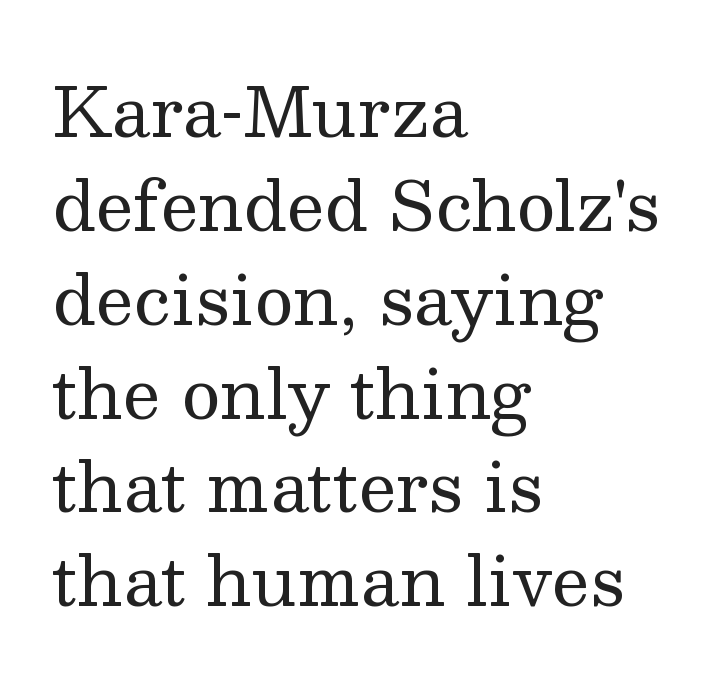
Q: Is the text bold? A: No.
Q: Is the text italic (slanted)? A: No, it is upright.
Q: Is the typeface a serif or a sans-serif typeface? A: Serif.
Q: Is the text underlined? A: No.
Q: How is the paragraph aligned? A: Left-aligned.
Q: Is the spacing between letters normal or unusually wide? A: Normal.
Q: Is the spacing between lines tight, normal or loose? A: Normal.
Q: Width (condensed, normal, or wide)? A: Normal.
Q: Stroke contrast? A: Medium.
Q: x-height? A: Medium.
Q: Monospaced? A: No.
